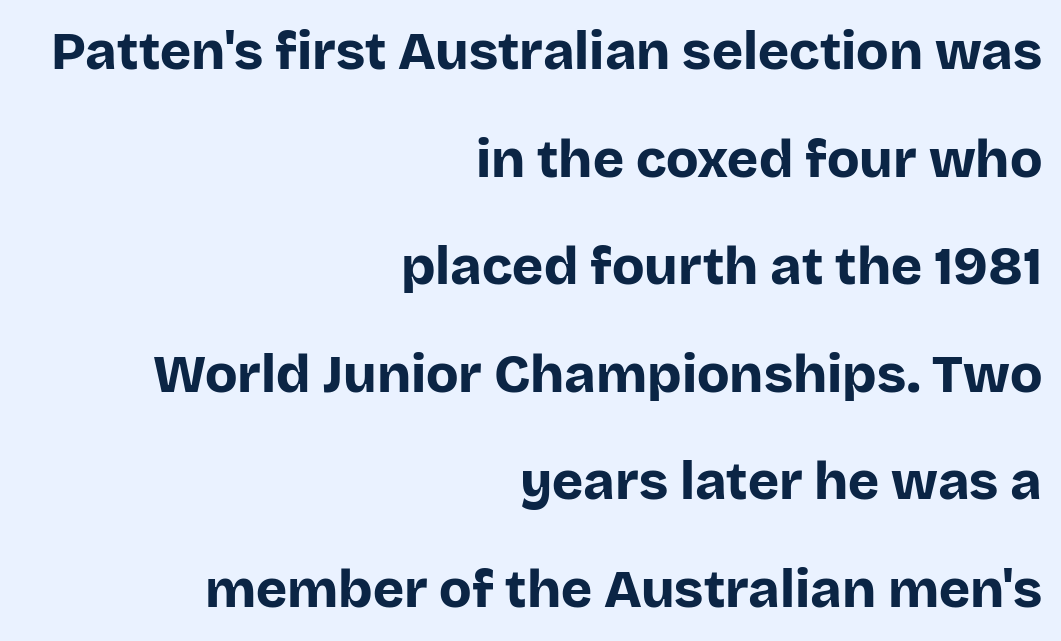
Q: Is the text bold? A: Yes.
Q: Is the text italic (slanted)? A: No, it is upright.
Q: Is the typeface a serif or a sans-serif typeface? A: Sans-serif.
Q: Is the text underlined? A: No.
Q: How is the paragraph aligned? A: Right-aligned.
Q: Is the spacing between letters normal or unusually wide? A: Normal.
Q: Is the spacing between lines tight, normal or loose? A: Loose.
Q: Width (condensed, normal, or wide)? A: Normal.
Q: Stroke contrast? A: Low.
Q: x-height? A: Large.
Q: Monospaced? A: No.
